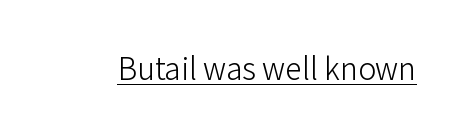
{"serif": "no", "italic": "no", "bold": "no", "weight": "light", "width": "normal", "stroke_contrast": "low", "x_height": "medium", "monospaced": "no", "underline": "yes", "letter_spacing": "normal", "letter_spacing_em": 0.0, "glyph_px": 30}
